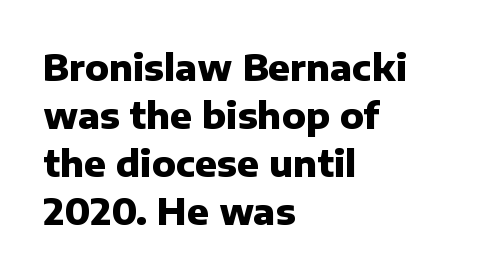
Q: Is the text bold? A: Yes.
Q: Is the text italic (slanted)? A: No, it is upright.
Q: Is the typeface a serif or a sans-serif typeface? A: Sans-serif.
Q: Is the text underlined? A: No.
Q: How is the paragraph aligned? A: Left-aligned.
Q: Is the spacing between letters normal or unusually wide? A: Normal.
Q: Is the spacing between lines tight, normal or loose? A: Normal.
Q: Width (condensed, normal, or wide)? A: Normal.
Q: Stroke contrast? A: Low.
Q: x-height? A: Medium.
Q: Monospaced? A: No.
